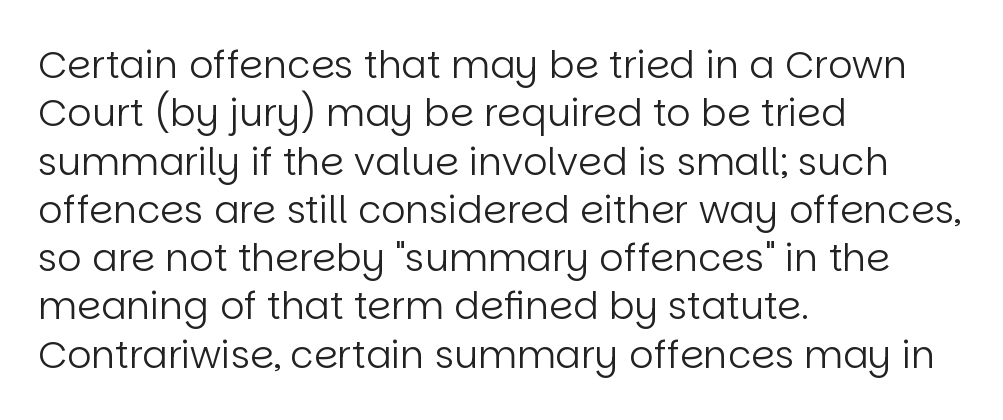
Q: Is the text bold? A: No.
Q: Is the text italic (slanted)? A: No, it is upright.
Q: Is the typeface a serif or a sans-serif typeface? A: Sans-serif.
Q: Is the text underlined? A: No.
Q: How is the paragraph aligned? A: Left-aligned.
Q: Is the spacing between letters normal or unusually wide? A: Normal.
Q: Is the spacing between lines tight, normal or loose? A: Normal.
Q: Width (condensed, normal, or wide)? A: Normal.
Q: Stroke contrast? A: Low.
Q: x-height? A: Large.
Q: Monospaced? A: No.
